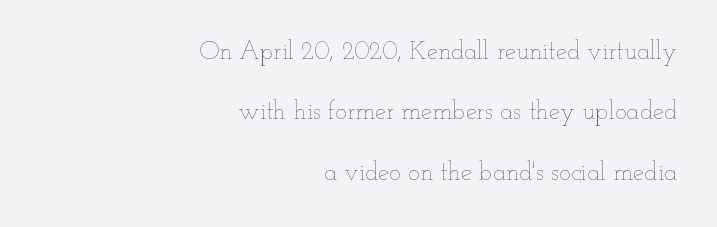
Layout note: lines flush right. Each stroke keeps to a modest, everyday thickness or less. Observe the ordinary spacing: letters are neighbours, not strangers. Decoration check: the copy has no underline. Compared with typical paragraphs, the rows here are farther apart.
